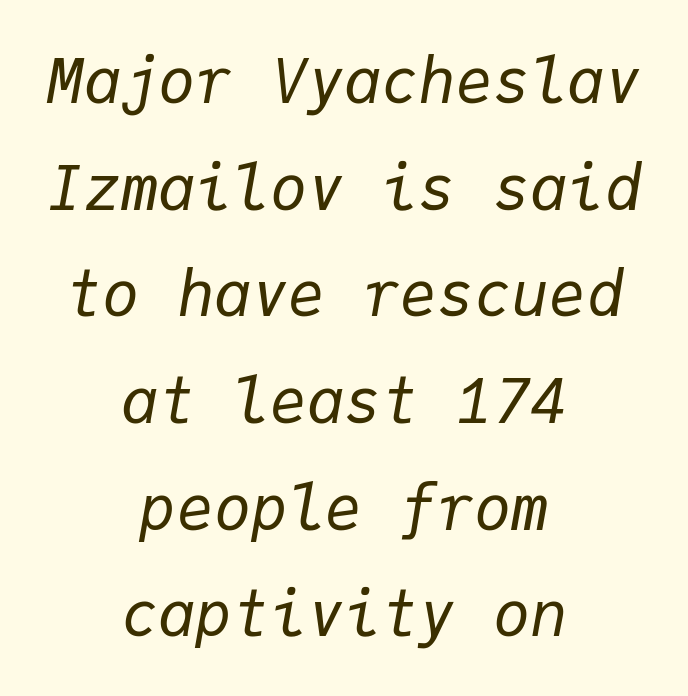
The image shows 62 px regular-weight type, italic (leaning right), monospaced; set centered, line spacing 1.72x, normal letter spacing, not underlined; low stroke contrast and a medium x-height.
